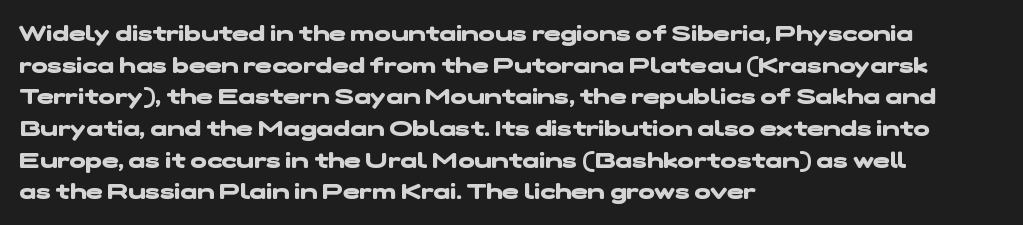
{"bold": "yes", "underline": "no", "align": "left", "line_spacing": "normal", "line_spacing_ratio": 1.44, "letter_spacing": "normal", "letter_spacing_em": 0.0, "glyph_px": 22}
